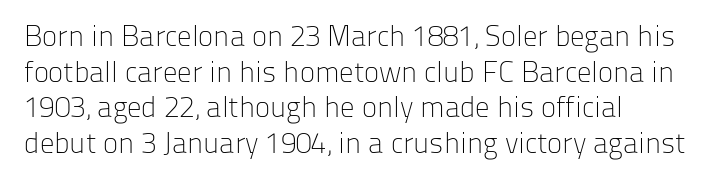
The image shows 29 px light sans-serif type, upright; set left-aligned, line spacing 1.23x, normal letter spacing, not underlined; low stroke contrast and a medium x-height.
